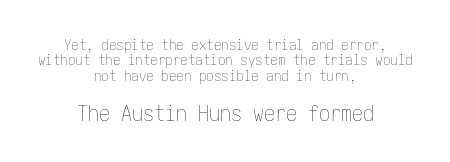
The image shows 22 px text type, upright; set centered, tight line spacing (1.03x), normal letter spacing, not underlined; the second (bottom) block is 1.47x larger.
